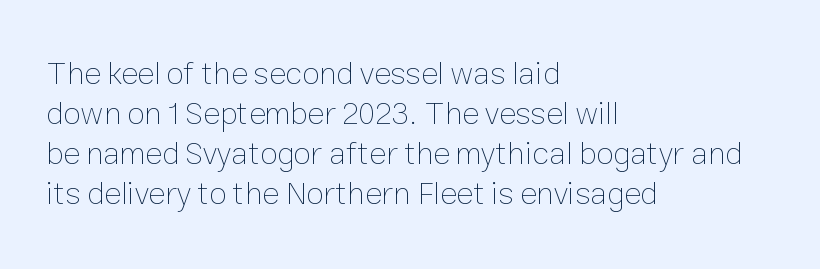
Q: Is the text bold? A: No.
Q: Is the text italic (slanted)? A: No, it is upright.
Q: Is the text underlined? A: No.
Q: How is the paragraph aligned? A: Left-aligned.
Q: Is the spacing between letters normal or unusually wide? A: Normal.
Q: Is the spacing between lines tight, normal or loose? A: Normal.
Q: Width (condensed, normal, or wide)? A: Normal.
Q: Stroke contrast? A: Low.
Q: x-height? A: Medium.
Q: Monospaced? A: No.
